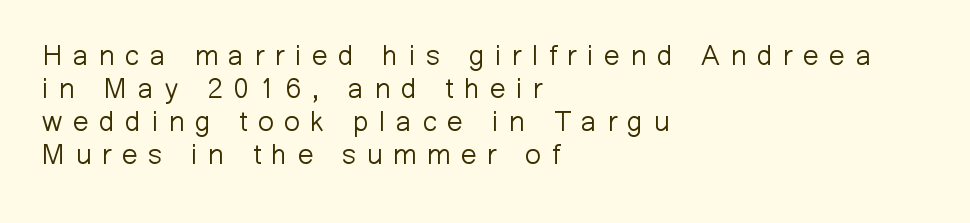
The image shows 28 px light sans-serif type, upright; set left-aligned, line spacing 1.18x, unusually wide letter spacing (+0.38 em), not underlined; low stroke contrast and a medium x-height.
